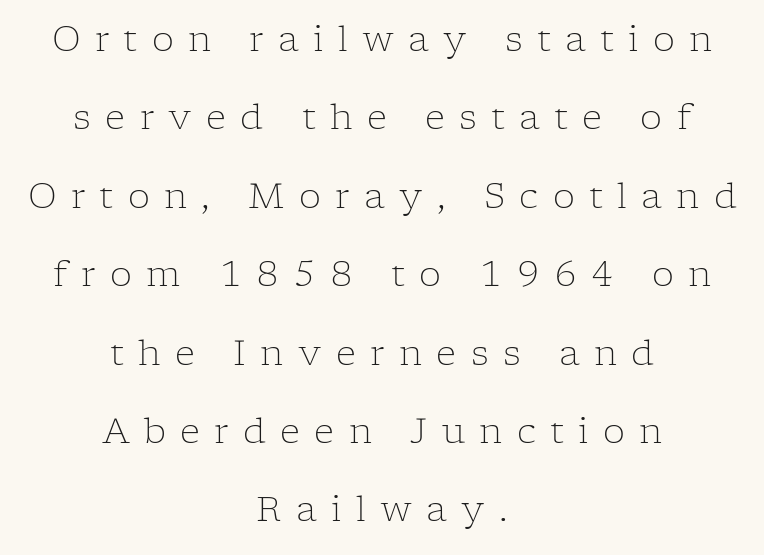
The image shows 35 px light serif type, upright; set centered, loose line spacing (2.24x), unusually wide letter spacing (+0.41 em), not underlined; low stroke contrast and a medium x-height.
